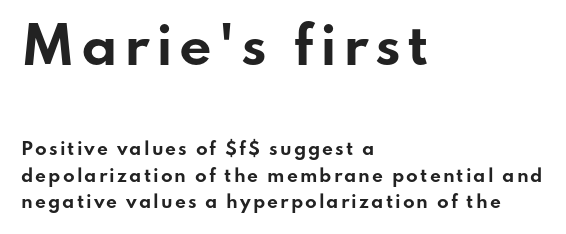
Spacing verdict: proportional, widths tailored to each character. Note: larger setting up top, smaller setting below. The rows are spaced the way most documents space them. Nothing sits at the stroke ends, so this counts as sans-serif.
